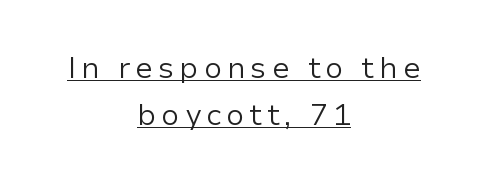
The image shows 30 px regular-weight sans-serif type, upright; set centered, normal line spacing (1.57x), underlined; low stroke contrast and a medium x-height.
